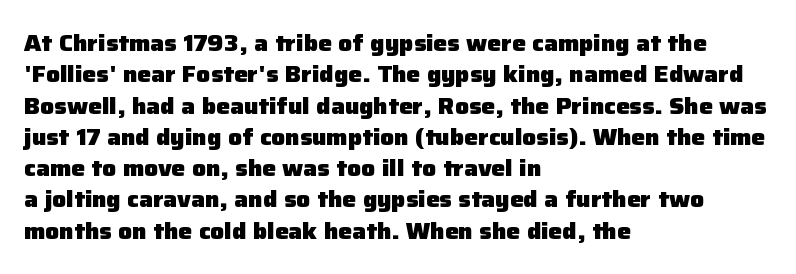
{"italic": "no", "bold": "yes", "underline": "no", "align": "left", "line_spacing": "normal", "line_spacing_ratio": 1.36, "letter_spacing": "normal", "letter_spacing_em": 0.0, "glyph_px": 23}
